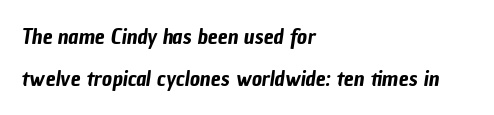
Q: Is the text underlined? A: No.
Q: How is the paragraph aligned? A: Left-aligned.
Q: Is the spacing between letters normal or unusually wide? A: Normal.
Q: Is the spacing between lines tight, normal or loose? A: Loose.
